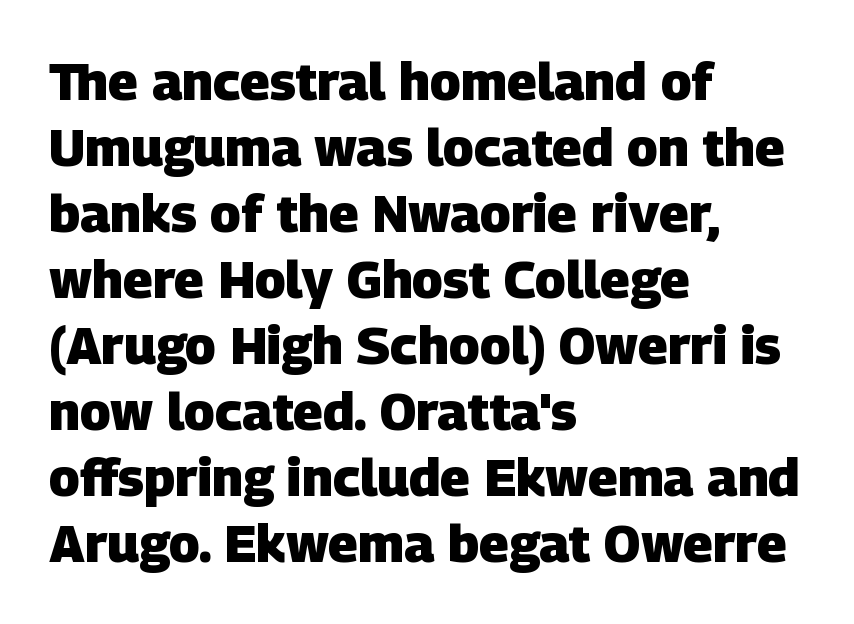
Q: Is the text bold? A: Yes.
Q: Is the typeface a serif or a sans-serif typeface? A: Sans-serif.
Q: Is the text underlined? A: No.
Q: How is the paragraph aligned? A: Left-aligned.
Q: Is the spacing between letters normal or unusually wide? A: Normal.
Q: Is the spacing between lines tight, normal or loose? A: Normal.
Q: Width (condensed, normal, or wide)? A: Normal.
Q: Stroke contrast? A: Low.
Q: x-height? A: Large.
Q: Monospaced? A: No.
